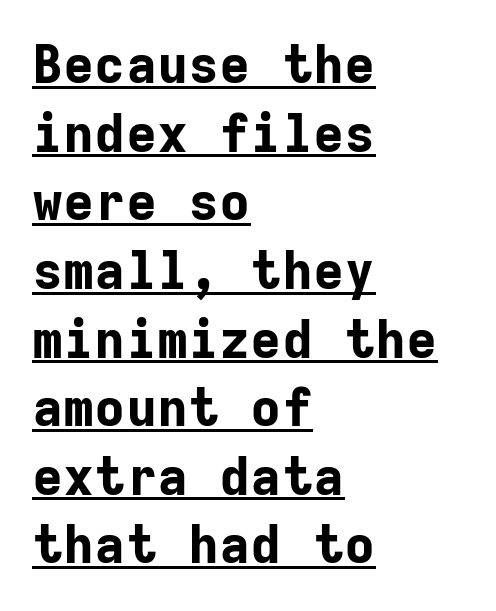
Q: Is the text bold? A: Yes.
Q: Is the text italic (slanted)? A: No, it is upright.
Q: Is the typeface a serif or a sans-serif typeface? A: Sans-serif.
Q: Is the text underlined? A: Yes.
Q: How is the paragraph aligned? A: Left-aligned.
Q: Is the spacing between letters normal or unusually wide? A: Normal.
Q: Is the spacing between lines tight, normal or loose? A: Normal.
Q: Width (condensed, normal, or wide)? A: Normal.
Q: Stroke contrast? A: Low.
Q: x-height? A: Medium.
Q: Monospaced? A: Yes.
